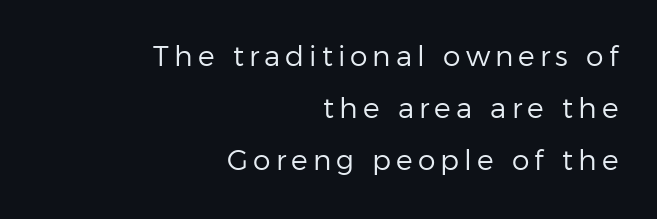
Q: Is the text bold? A: No.
Q: Is the text italic (slanted)? A: No, it is upright.
Q: Is the typeface a serif or a sans-serif typeface? A: Sans-serif.
Q: Is the text underlined? A: No.
Q: How is the paragraph aligned? A: Right-aligned.
Q: Width (condensed, normal, or wide)? A: Normal.
Q: Stroke contrast? A: Low.
Q: x-height? A: Medium.
Q: Monospaced? A: No.
